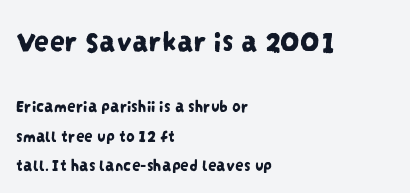
Q: Is the typeface a serif or a sans-serif typeface? A: Sans-serif.
Q: Is the text underlined? A: No.
Q: How is the paragraph aligned? A: Left-aligned.
Q: Is the spacing between letters normal or unusually wide? A: Normal.
Q: Which block of text is set in a larger size, the first (top) or the second (bottom)? A: The first (top) one.
Q: Width (condensed, normal, or wide)? A: Condensed.
Q: Stroke contrast? A: Low.
Q: x-height? A: Large.
Q: Monospaced? A: No.
